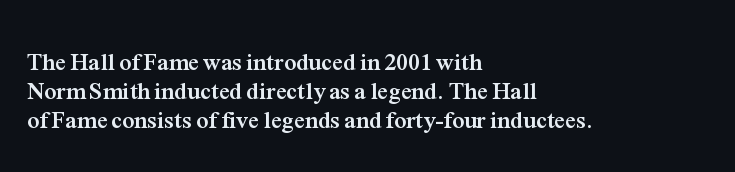
{"italic": "no", "bold": "yes", "underline": "no", "align": "left", "line_spacing_ratio": 1.21, "letter_spacing": "normal", "letter_spacing_em": 0.0, "glyph_px": 24}
